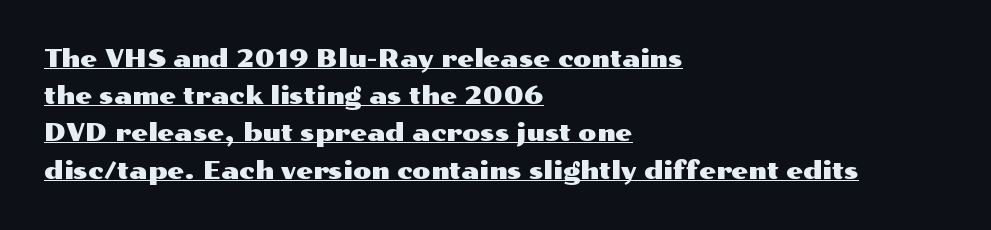
The typesetter has applied underlining to the passage shown. Every stem runs plumb, perpendicular to the baseline. The line texture is even and compact thanks to regular tracking. Line beginnings align vertically; line endings do not. Horizontal bands of white between lines are of average thickness.
